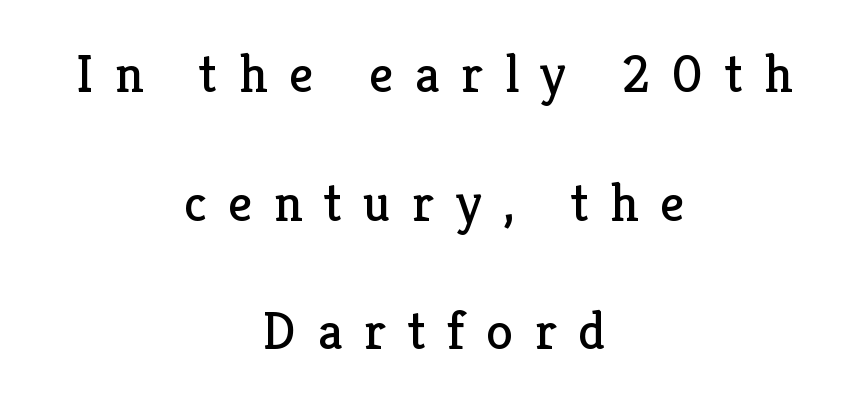
Characters remain perfectly vertical along every line. Does the copy run flush right? No — it is centered line by line. Each letter keeps its own natural width here, so spacing adapts to shape. The space beneath each line is pristine and unruled. The strokes are not fattened; the text isn't bold.
